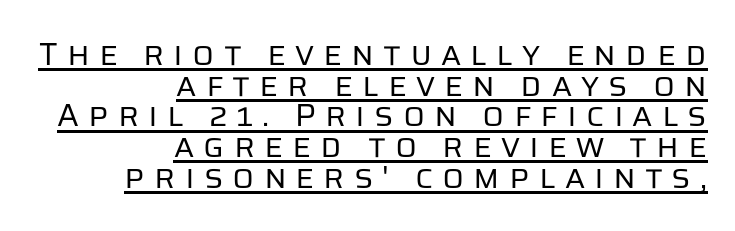
{"serif": "no", "italic": "no", "bold": "no", "weight": "regular", "width": "normal", "stroke_contrast": "low", "x_height": "large", "monospaced": "no", "underline": "yes", "align": "right", "line_spacing": "tight", "line_spacing_ratio": 0.96, "letter_spacing": "wide", "letter_spacing_em": 0.28, "glyph_px": 32}
